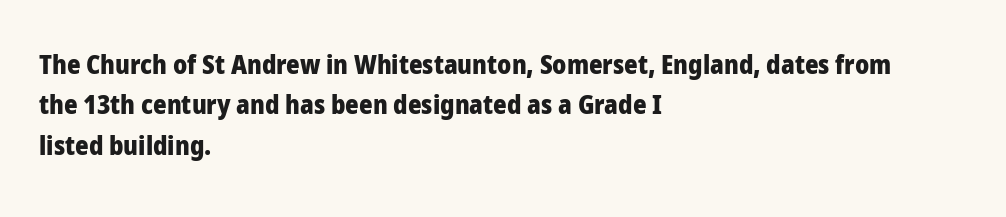
Q: Is the text bold? A: Yes.
Q: Is the text italic (slanted)? A: No, it is upright.
Q: Is the text underlined? A: No.
Q: How is the paragraph aligned? A: Left-aligned.
Q: Is the spacing between letters normal or unusually wide? A: Normal.
Q: Is the spacing between lines tight, normal or loose? A: Normal.
